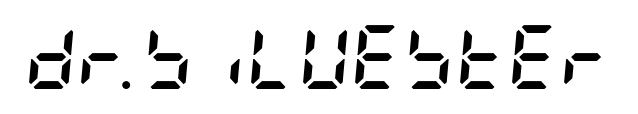
The image shows 64 px semibold, condensed type, italic (leaning right); set normal letter spacing, not underlined; low stroke contrast and a large x-height.
